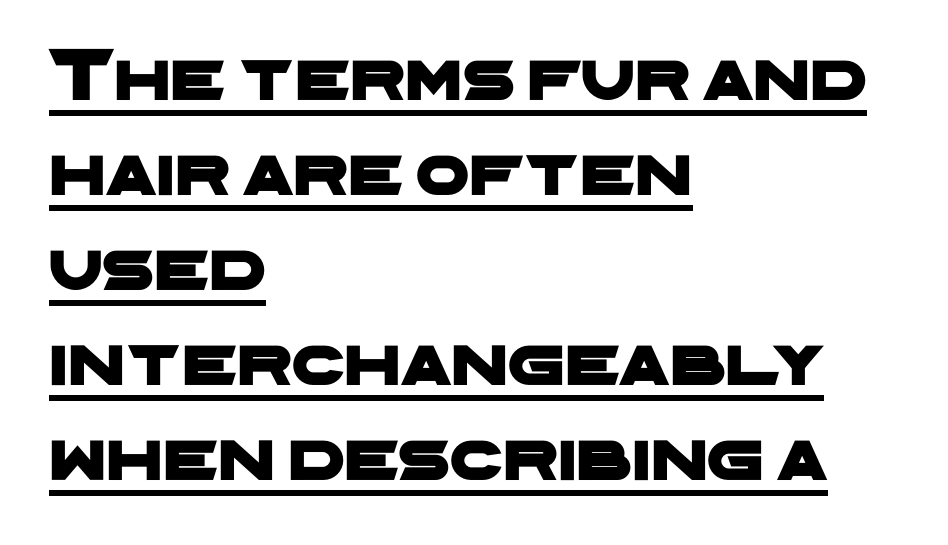
{"serif": "no", "width": "wide", "stroke_contrast": "low", "x_height": "medium", "monospaced": "no", "underline": "yes", "align": "left", "line_spacing": "normal", "line_spacing_ratio": 1.25, "letter_spacing": "normal", "letter_spacing_em": 0.0, "glyph_px": 76}
